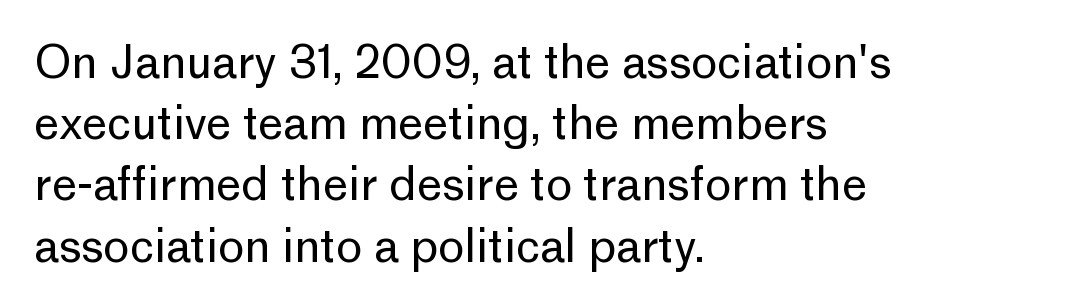
{"serif": "no", "italic": "no", "bold": "no", "weight": "regular", "width": "normal", "stroke_contrast": "low", "x_height": "medium", "monospaced": "no", "underline": "no", "align": "left", "line_spacing": "normal", "line_spacing_ratio": 1.36, "letter_spacing": "normal", "letter_spacing_em": 0.0, "glyph_px": 45}
